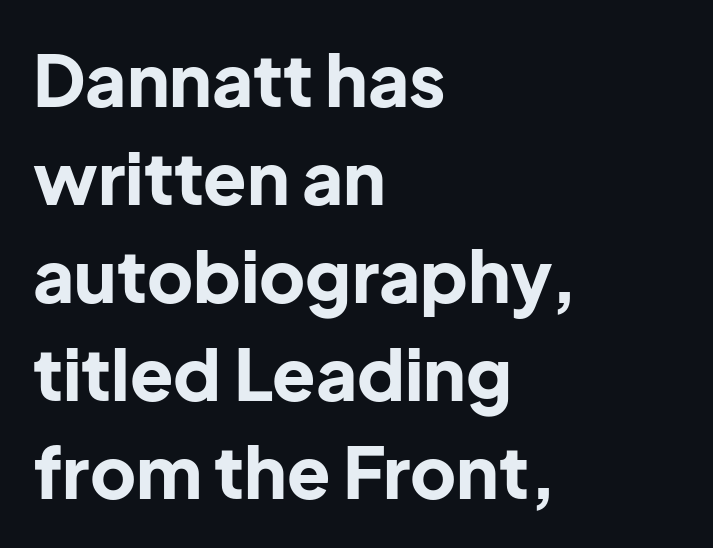
Posture: vertical. The rows are spaced the way most documents space them. Emphasis by weight is at full strength: bold. Which margin do the lines hug? The left one — the right edge is uneven. You could not count columns in this text — the font is proportionally spaced.
